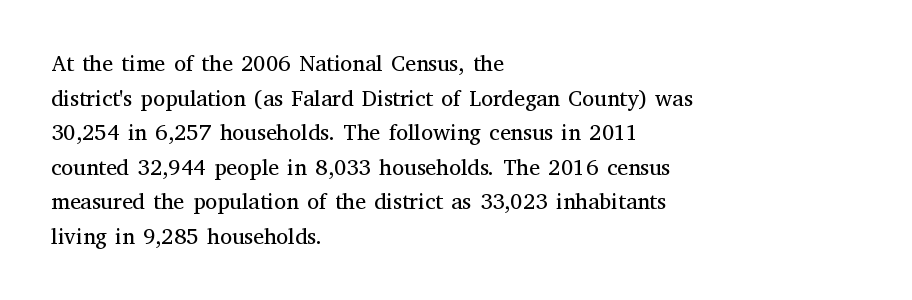
The image shows 22 px text type, upright; set left-aligned, normal line spacing (1.57x), normal letter spacing, not underlined.
